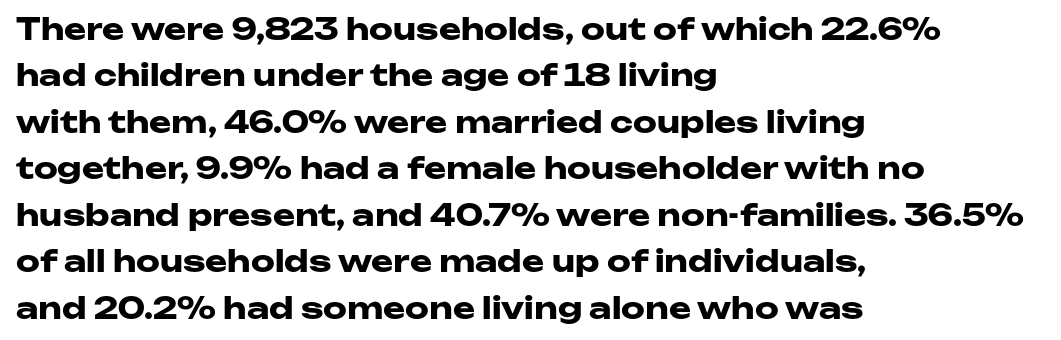
{"serif": "no", "italic": "no", "bold": "yes", "weight": "heavy", "width": "wide", "stroke_contrast": "low", "x_height": "medium", "monospaced": "no", "underline": "no", "align": "left", "line_spacing": "normal", "line_spacing_ratio": 1.55, "letter_spacing": "normal", "letter_spacing_em": 0.0, "glyph_px": 30}
